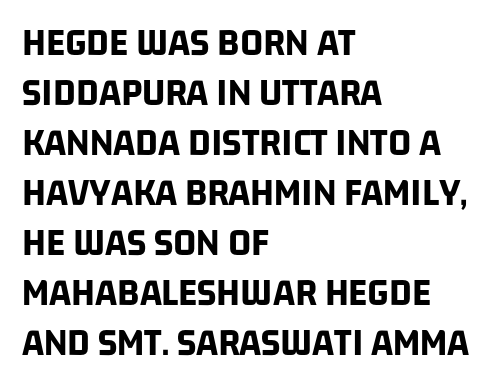
Q: Is the text bold? A: Yes.
Q: Is the typeface a serif or a sans-serif typeface? A: Sans-serif.
Q: Is the text underlined? A: No.
Q: How is the paragraph aligned? A: Left-aligned.
Q: Is the spacing between letters normal or unusually wide? A: Normal.
Q: Is the spacing between lines tight, normal or loose? A: Normal.
Q: Width (condensed, normal, or wide)? A: Condensed.
Q: Stroke contrast? A: Low.
Q: x-height? A: Large.
Q: Monospaced? A: No.
